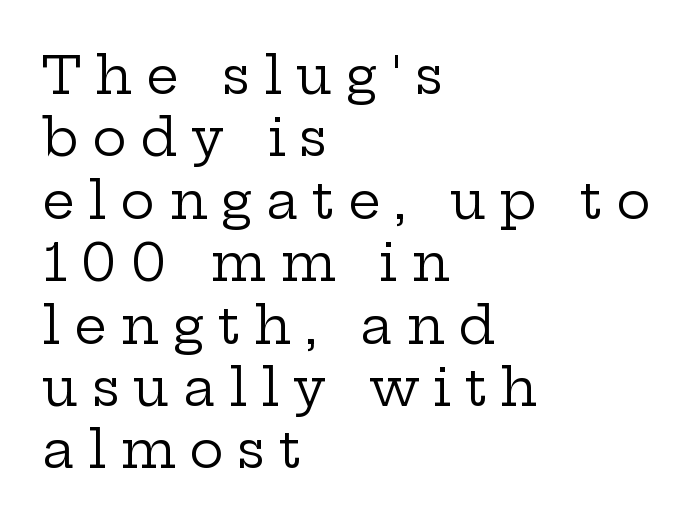
The face looks like a standard text weight, possibly lighter. Style check: upright. This rendering employs a face with finishing strokes, i.e., a serif. Varying glyph widths throughout — classic text-font behaviour. Students, note that the glyphs here are deliberately spaced far apart. Horizontal alignment here is leftward, the default for most running prose.
